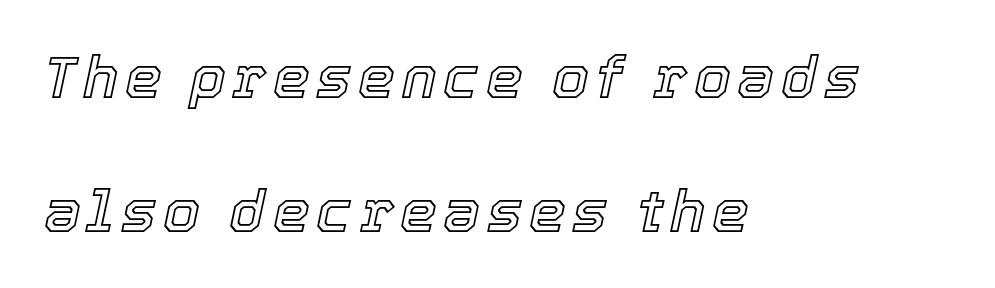
{"italic": "yes", "lean": "right", "slant_degrees": 12, "width": "normal", "x_height": "medium", "monospaced": "no", "underline": "no", "align": "left", "line_spacing": "loose", "line_spacing_ratio": 2.27, "glyph_px": 59}
